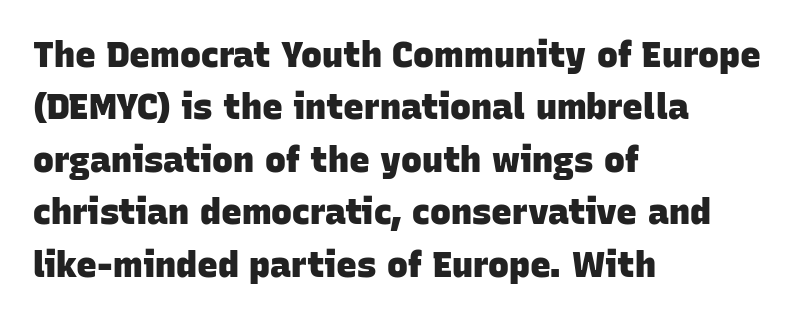
The image shows 35 px heavy sans-serif type; set left-aligned, normal line spacing (1.5x), normal letter spacing, not underlined; low stroke contrast and a large x-height.
